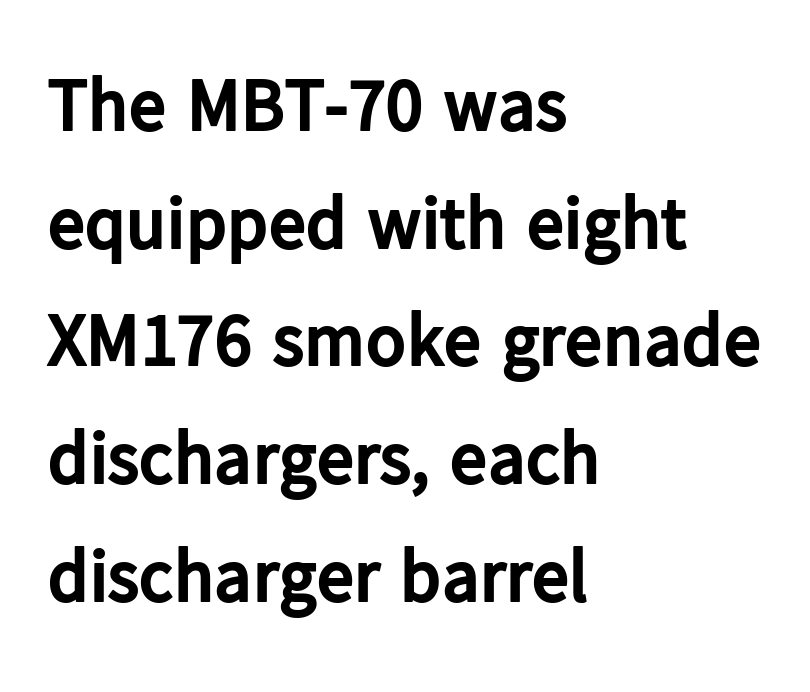
Spacing verdict: proportional, widths tailored to each character. How heavy is the stroke? Heavy — this is a bold. You can tell from the bare stems that sans-serif type was used. Short and long lines alike share a common starting point at left.
